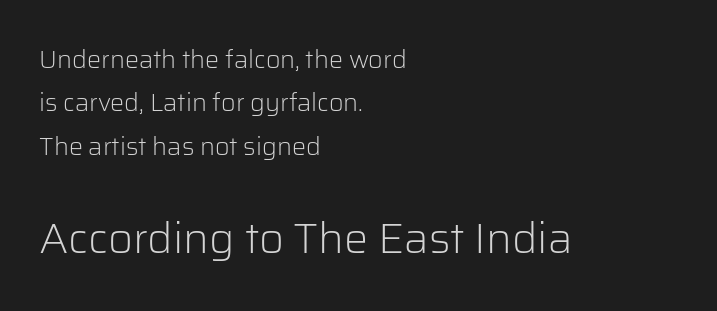
Varying glyph widths throughout — classic text-font behaviour. Unlike a traditional serif, this face leaves its strokes unadorned. Typeset ragged right — the left edge is the straight one. Just letters on the line, the space beneath them empty. Does the bottom block carry the larger type? Yes, it does. The font is comparable to plain body text, perhaps lighter.
